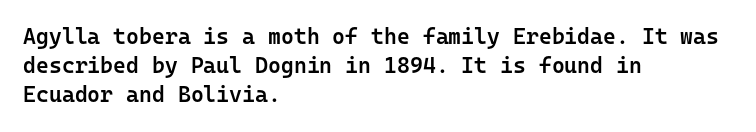
If you drew a ruler down the left edge, every line would touch it. The specimen reads as upright at a glance. The rendering uses a moderate line-height, typical for paragraphs. Has an underline been added? It has not. The line texture is even and compact thanks to regular tracking. Summary of weight: moderately heavy, a semibold.
